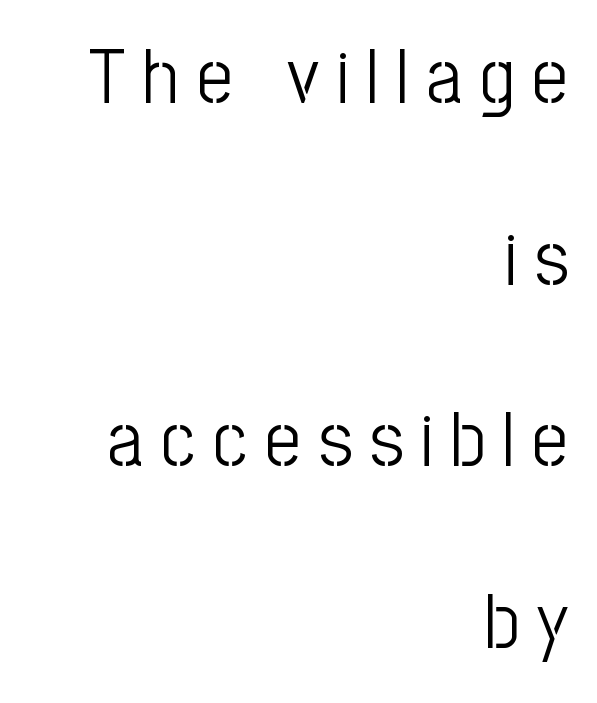
Q: Is the text bold? A: No.
Q: Is the text italic (slanted)? A: No, it is upright.
Q: Is the typeface a serif or a sans-serif typeface? A: Sans-serif.
Q: Is the text underlined? A: No.
Q: How is the paragraph aligned? A: Right-aligned.
Q: Is the spacing between letters normal or unusually wide? A: Unusually wide.
Q: Is the spacing between lines tight, normal or loose? A: Loose.
Q: Width (condensed, normal, or wide)? A: Condensed.
Q: Stroke contrast? A: Low.
Q: x-height? A: Medium.
Q: Monospaced? A: No.
